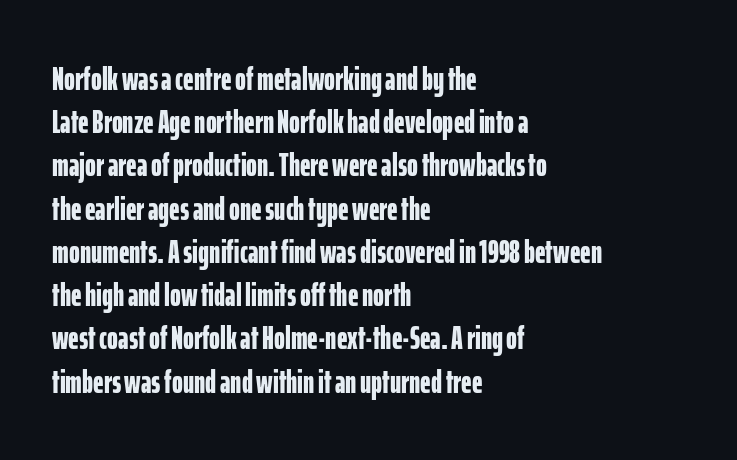
Q: Is the text bold? A: Yes.
Q: Is the text italic (slanted)? A: No, it is upright.
Q: Is the typeface a serif or a sans-serif typeface? A: Sans-serif.
Q: Is the text underlined? A: No.
Q: How is the paragraph aligned? A: Left-aligned.
Q: Is the spacing between letters normal or unusually wide? A: Normal.
Q: Is the spacing between lines tight, normal or loose? A: Normal.
Q: Width (condensed, normal, or wide)? A: Condensed.
Q: Stroke contrast? A: Low.
Q: x-height? A: Medium.
Q: Monospaced? A: No.
